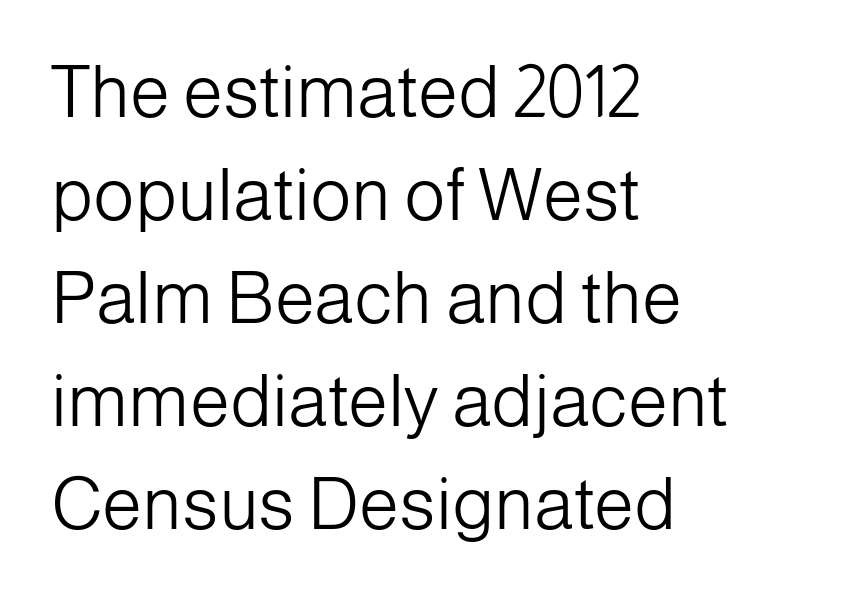
Q: Is the text bold? A: No.
Q: Is the text italic (slanted)? A: No, it is upright.
Q: Is the typeface a serif or a sans-serif typeface? A: Sans-serif.
Q: Is the text underlined? A: No.
Q: How is the paragraph aligned? A: Left-aligned.
Q: Is the spacing between letters normal or unusually wide? A: Normal.
Q: Is the spacing between lines tight, normal or loose? A: Normal.
Q: Width (condensed, normal, or wide)? A: Normal.
Q: Stroke contrast? A: Low.
Q: x-height? A: Medium.
Q: Monospaced? A: No.
